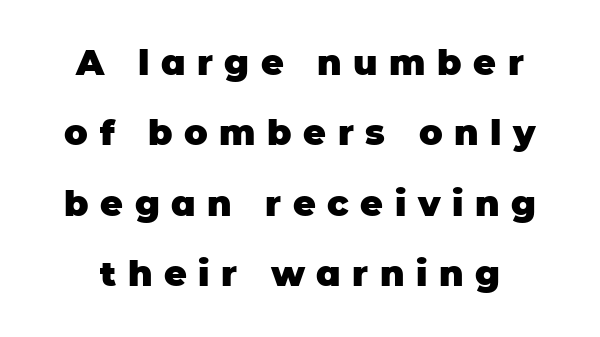
The glyphs have the mass of a bold cut. The area under the type is left untouched. Character widths vary here, with narrow letters taking less room than wide ones. The font's upright variant was chosen for this text.
